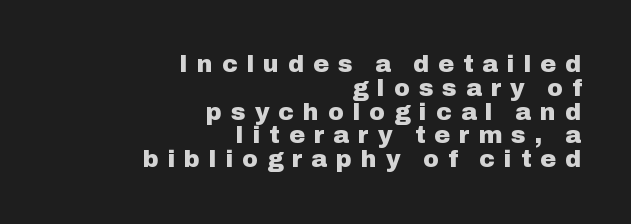
Q: Is the text bold? A: Yes.
Q: Is the text italic (slanted)? A: No, it is upright.
Q: Is the text underlined? A: No.
Q: How is the paragraph aligned? A: Right-aligned.
Q: Is the spacing between letters normal or unusually wide? A: Unusually wide.
Q: Is the spacing between lines tight, normal or loose? A: Tight.
